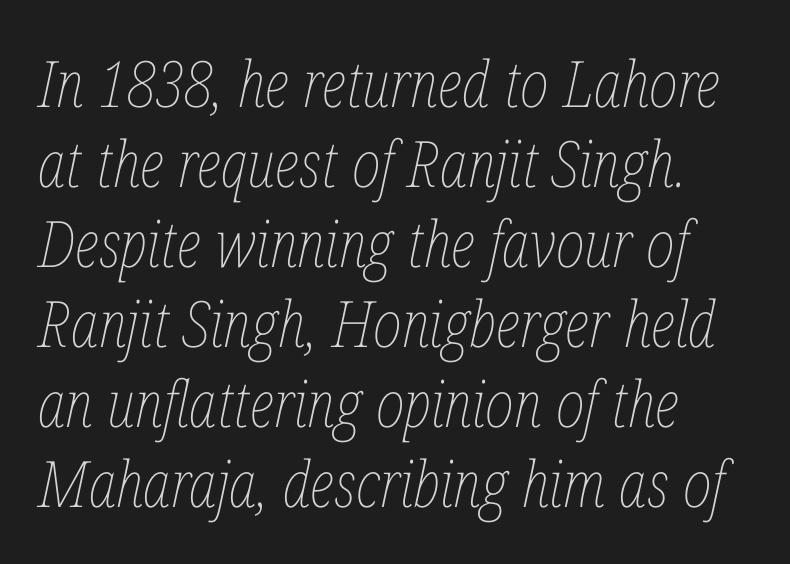
The image shows 64 px thin, condensed type, italic (leaning right); set left-aligned, normal line spacing (1.25x), normal letter spacing, not underlined; low stroke contrast and a medium x-height.
